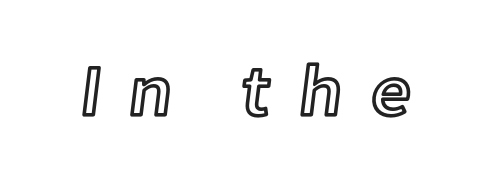
The image shows 72 px text type; set unusually wide letter spacing (+0.38 em), not underlined; a medium x-height.
